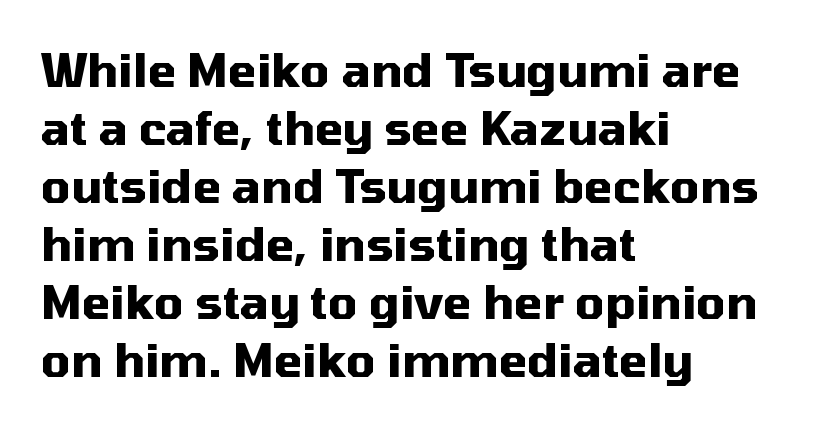
{"serif": "no", "italic": "no", "bold": "yes", "weight": "heavy", "width": "normal", "stroke_contrast": "medium", "x_height": "medium", "monospaced": "no", "underline": "no", "align": "left", "line_spacing": "normal", "line_spacing_ratio": 1.26, "letter_spacing": "normal", "letter_spacing_em": 0.0, "glyph_px": 46}
